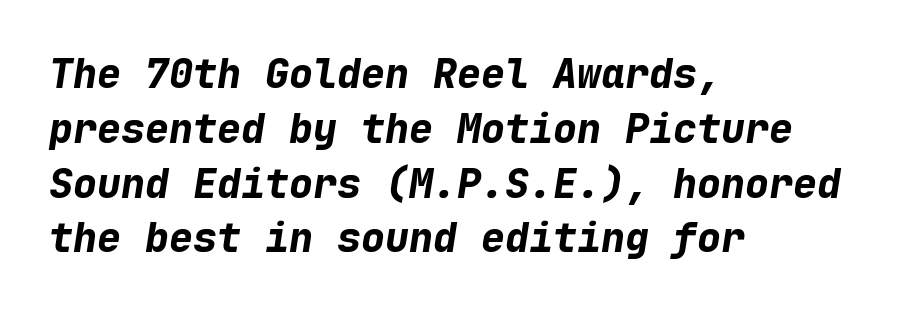
Q: Is the text bold? A: Yes.
Q: Is the text italic (slanted)? A: Yes, it leans right by about 9 degrees.
Q: Is the text underlined? A: No.
Q: How is the paragraph aligned? A: Left-aligned.
Q: Is the spacing between letters normal or unusually wide? A: Normal.
Q: Is the spacing between lines tight, normal or loose? A: Normal.
Q: Width (condensed, normal, or wide)? A: Normal.
Q: Stroke contrast? A: Low.
Q: x-height? A: Medium.
Q: Monospaced? A: Yes.
